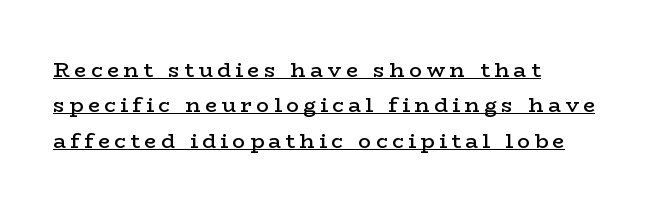
Q: Is the text bold? A: Semi-bold.
Q: Is the text italic (slanted)? A: No, it is upright.
Q: Is the text underlined? A: Yes.
Q: How is the paragraph aligned? A: Left-aligned.
Q: Is the spacing between letters normal or unusually wide? A: Unusually wide.
Q: Is the spacing between lines tight, normal or loose? A: Normal.
